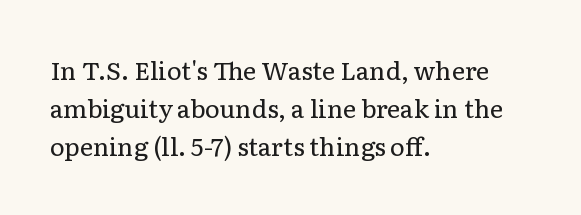
The glyphs are unaccompanied by any horizontal stroke below them. Posture: vertical. These lines keep a tight, regular rhythm from letter to letter. Interline gaps are of average width in this sample. The paragraph shown leans on its left margin.
